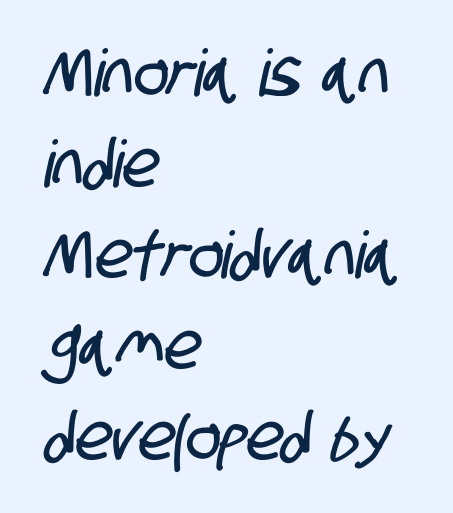
Q: Is the typeface a serif or a sans-serif typeface? A: Sans-serif.
Q: Is the text underlined? A: No.
Q: How is the paragraph aligned? A: Left-aligned.
Q: Is the spacing between letters normal or unusually wide? A: Normal.
Q: Is the spacing between lines tight, normal or loose? A: Normal.
Q: Width (condensed, normal, or wide)? A: Condensed.
Q: Stroke contrast? A: Low.
Q: x-height? A: Large.
Q: Monospaced? A: No.
